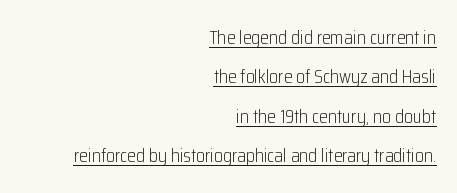
Q: Is the text bold? A: No.
Q: Is the text italic (slanted)? A: No, it is upright.
Q: Is the text underlined? A: Yes.
Q: How is the paragraph aligned? A: Right-aligned.
Q: Is the spacing between letters normal or unusually wide? A: Normal.
Q: Is the spacing between lines tight, normal or loose? A: Loose.
